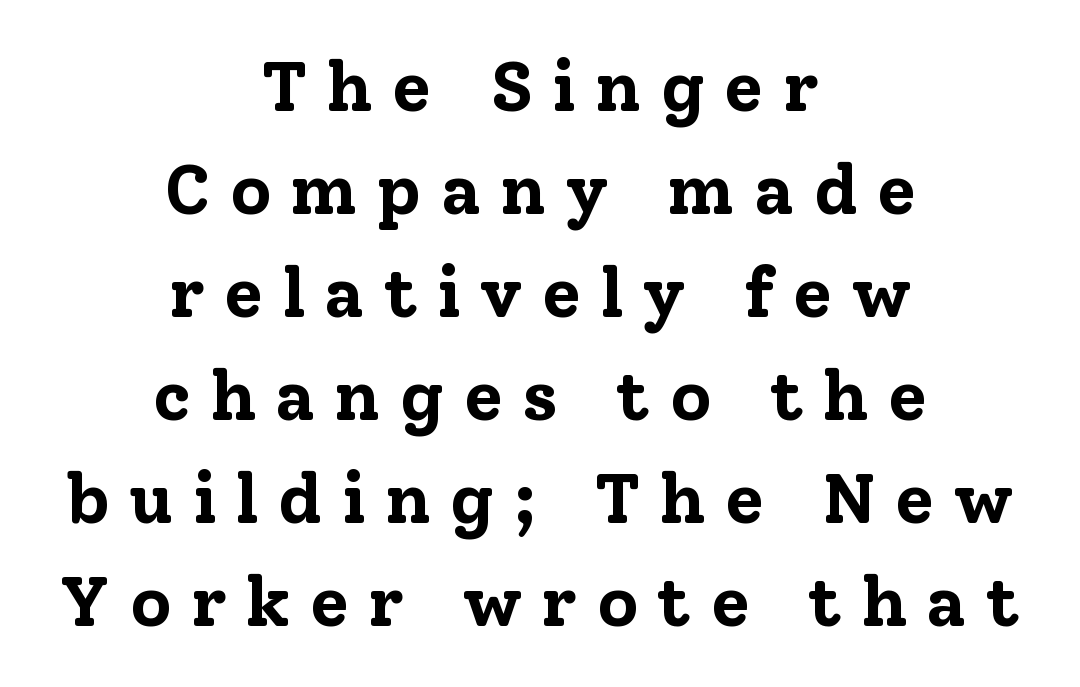
Q: Is the text bold? A: Yes.
Q: Is the text italic (slanted)? A: No, it is upright.
Q: Is the typeface a serif or a sans-serif typeface? A: Serif.
Q: Is the text underlined? A: No.
Q: How is the paragraph aligned? A: Centered.
Q: Is the spacing between letters normal or unusually wide? A: Unusually wide.
Q: Is the spacing between lines tight, normal or loose? A: Normal.
Q: Width (condensed, normal, or wide)? A: Normal.
Q: Stroke contrast? A: Low.
Q: x-height? A: Medium.
Q: Monospaced? A: No.
